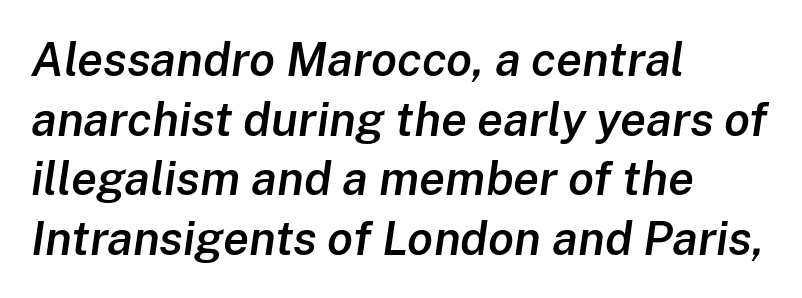
The image shows 47 px semibold type, italic (leaning right); set left-aligned, normal line spacing (1.27x), normal letter spacing, not underlined; low stroke contrast and a medium x-height.
